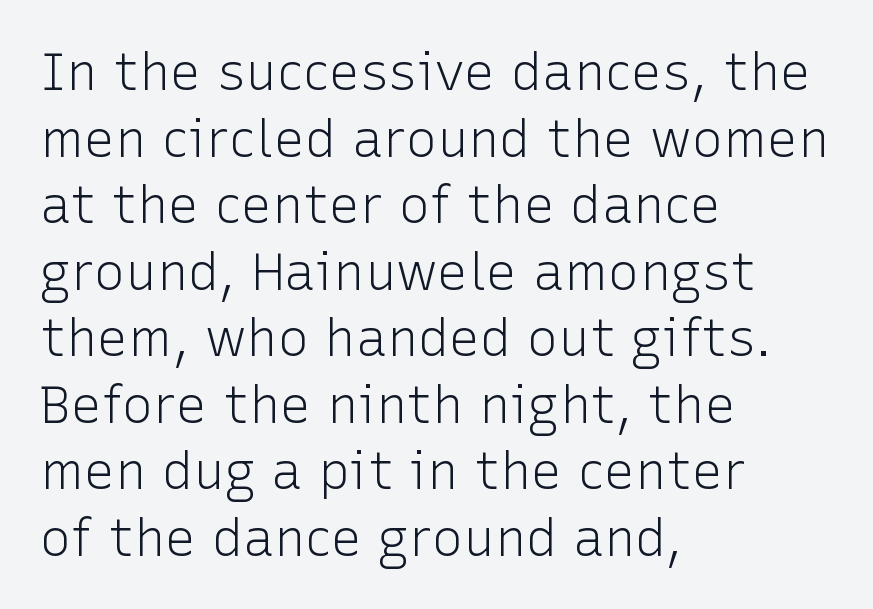
Q: Is the text bold? A: No.
Q: Is the text italic (slanted)? A: No, it is upright.
Q: Is the typeface a serif or a sans-serif typeface? A: Sans-serif.
Q: Is the text underlined? A: No.
Q: How is the paragraph aligned? A: Left-aligned.
Q: Is the spacing between letters normal or unusually wide? A: Normal.
Q: Is the spacing between lines tight, normal or loose? A: Normal.
Q: Width (condensed, normal, or wide)? A: Normal.
Q: Stroke contrast? A: Low.
Q: x-height? A: Medium.
Q: Monospaced? A: No.
